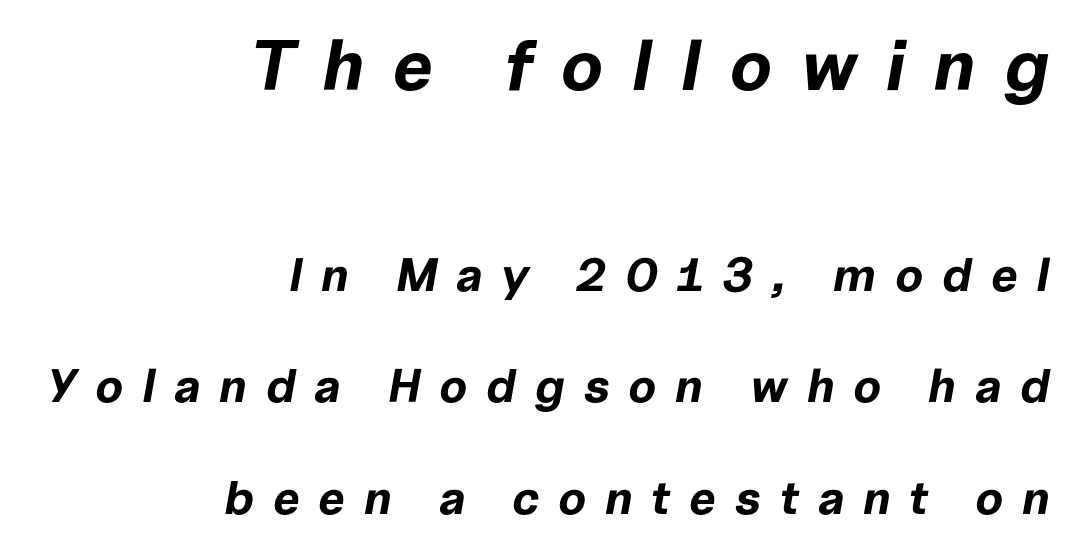
Q: Is the text bold? A: Yes.
Q: Is the text italic (slanted)? A: Yes, it leans right by about 10 degrees.
Q: Is the text underlined? A: No.
Q: How is the paragraph aligned? A: Right-aligned.
Q: Is the spacing between letters normal or unusually wide? A: Unusually wide.
Q: Is the spacing between lines tight, normal or loose? A: Loose.
Q: Which block of text is set in a larger size, the first (top) or the second (bottom)? A: The first (top) one.
Q: Width (condensed, normal, or wide)? A: Normal.
Q: Stroke contrast? A: Low.
Q: x-height? A: Medium.
Q: Monospaced? A: No.
